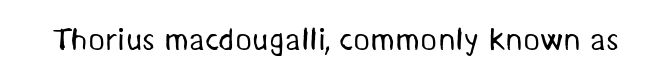
Q: Is the text bold? A: No.
Q: Is the typeface a serif or a sans-serif typeface? A: Sans-serif.
Q: Is the text underlined? A: No.
Q: Is the spacing between letters normal or unusually wide? A: Normal.
Q: Width (condensed, normal, or wide)? A: Normal.
Q: Stroke contrast? A: Medium.
Q: x-height? A: Medium.
Q: Monospaced? A: No.
